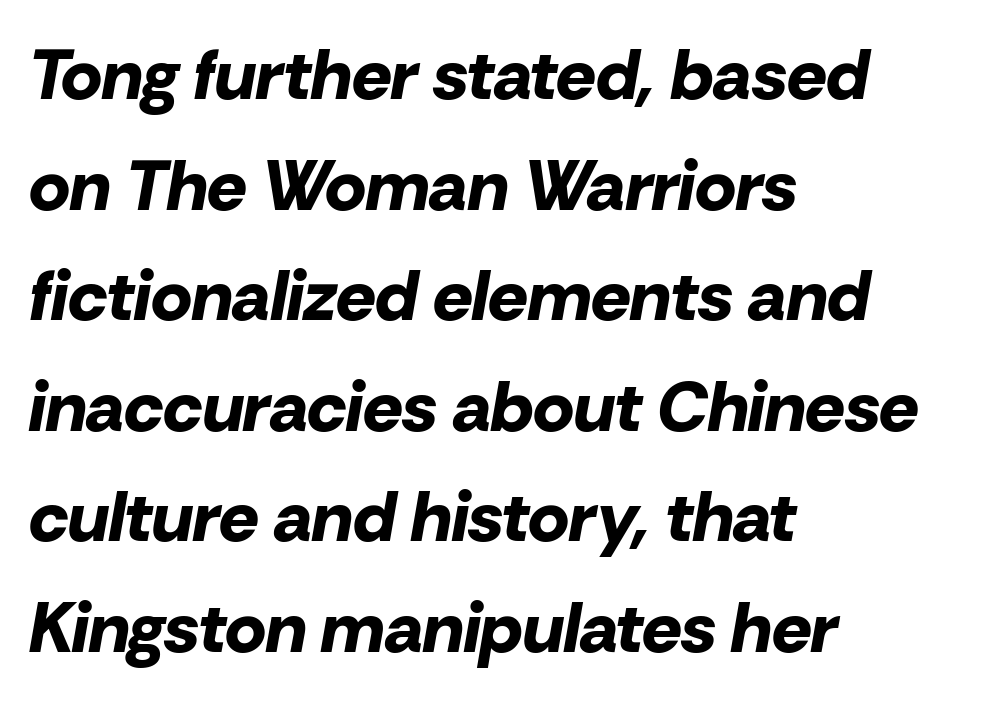
Every row of glyphs begins at an identical x-position on the left. Honestly, there is no underline to notice here at all. Heft: maximum for text — a bold. Think of a printed novel: that variable character pitch is what you see here. Leading matches the norm, producing a regular column. The type is set solid horizontally, with unmodified tracking.
